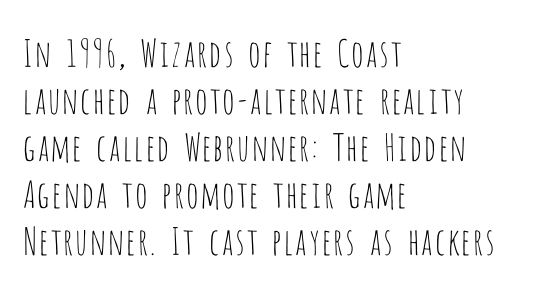
Q: Is the text bold? A: No.
Q: Is the text italic (slanted)? A: No, it is upright.
Q: Is the typeface a serif or a sans-serif typeface? A: Sans-serif.
Q: Is the text underlined? A: No.
Q: How is the paragraph aligned? A: Left-aligned.
Q: Is the spacing between letters normal or unusually wide? A: Normal.
Q: Is the spacing between lines tight, normal or loose? A: Normal.
Q: Width (condensed, normal, or wide)? A: Condensed.
Q: Stroke contrast? A: Low.
Q: x-height? A: Large.
Q: Monospaced? A: No.
